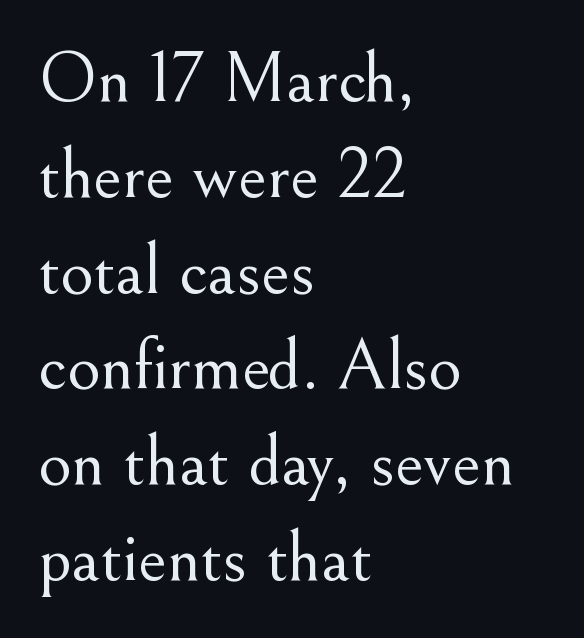
The image shows 72 px light serif type, upright; set left-aligned, normal line spacing (1.33x), normal letter spacing, not underlined; medium stroke contrast and a small x-height.
